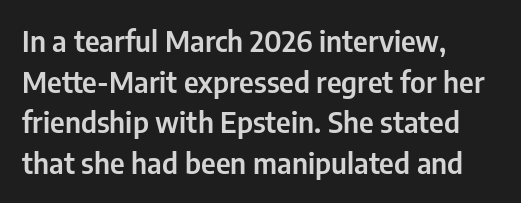
Underlining? Definitely not there. The letters stand upright; this is a roman face. Horizontal bands of white between lines are of average thickness. The letters advance in unequal steps, a hallmark of proportional type.
